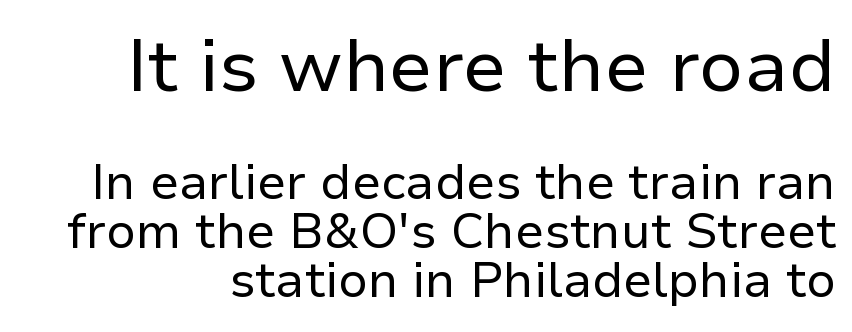
Q: Is the text bold? A: No.
Q: Is the text italic (slanted)? A: No, it is upright.
Q: Is the typeface a serif or a sans-serif typeface? A: Sans-serif.
Q: Is the text underlined? A: No.
Q: Is the spacing between letters normal or unusually wide? A: Normal.
Q: Is the spacing between lines tight, normal or loose? A: Tight.
Q: Which block of text is set in a larger size, the first (top) or the second (bottom)? A: The first (top) one.
Q: Width (condensed, normal, or wide)? A: Normal.
Q: Stroke contrast? A: Low.
Q: x-height? A: Medium.
Q: Monospaced? A: No.
